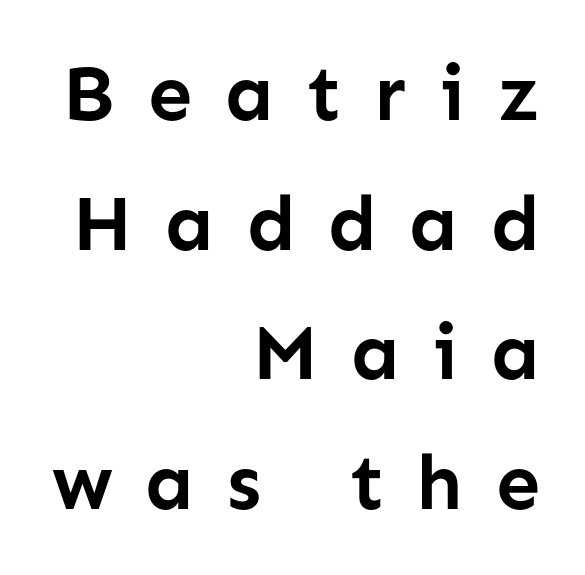
{"serif": "no", "italic": "no", "bold": "yes", "weight": "semibold", "width": "normal", "stroke_contrast": "low", "x_height": "medium", "monospaced": "no", "underline": "no", "align": "right", "line_spacing": "normal", "line_spacing_ratio": 1.64, "letter_spacing": "wide", "letter_spacing_em": 0.41, "glyph_px": 79}
